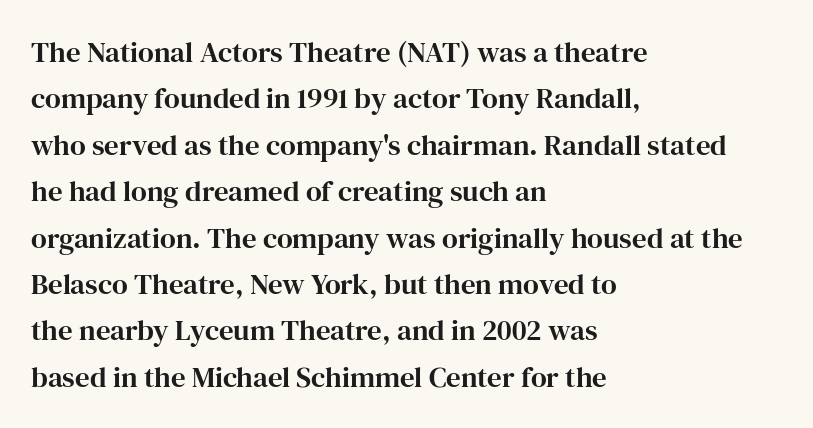
Spacing verdict: proportional, widths tailored to each character. The compositor pushed each line to the left boundary. Ascenders rise straight up at ninety degrees. You could call the tracking neutral — neither tight nor loose. Does the type have serifs? Yes, each stem ends in a small foot. Check the space under the baseline: it is left empty.
